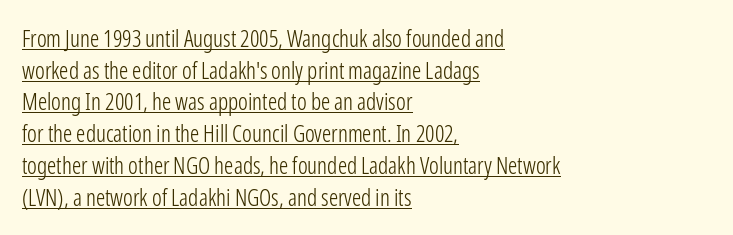
The image shows 23 px text type, upright; set left-aligned, normal line spacing (1.38x), normal letter spacing, underlined.
